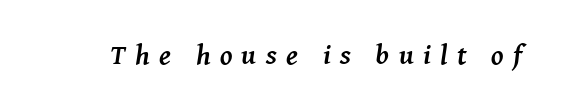
Q: Is the text bold? A: Yes.
Q: Is the text italic (slanted)? A: Yes, it leans right by about 8 degrees.
Q: Is the typeface a serif or a sans-serif typeface? A: Serif.
Q: Is the text underlined? A: No.
Q: Is the spacing between letters normal or unusually wide? A: Unusually wide.
Q: Width (condensed, normal, or wide)? A: Normal.
Q: Stroke contrast? A: Medium.
Q: x-height? A: Medium.
Q: Monospaced? A: No.
